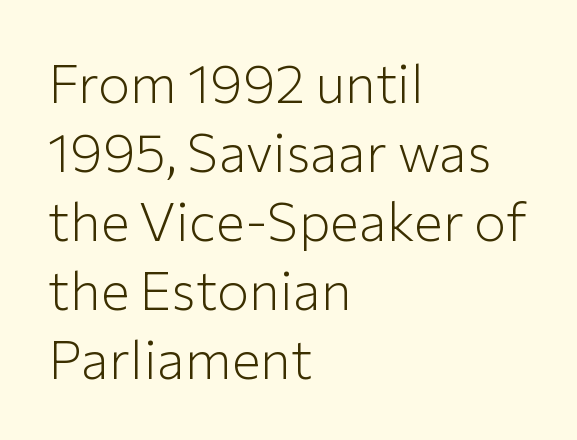
Q: Is the text bold? A: No.
Q: Is the text italic (slanted)? A: No, it is upright.
Q: Is the typeface a serif or a sans-serif typeface? A: Sans-serif.
Q: Is the text underlined? A: No.
Q: How is the paragraph aligned? A: Left-aligned.
Q: Is the spacing between letters normal or unusually wide? A: Normal.
Q: Is the spacing between lines tight, normal or loose? A: Normal.
Q: Width (condensed, normal, or wide)? A: Normal.
Q: Stroke contrast? A: Low.
Q: x-height? A: Medium.
Q: Monospaced? A: No.
